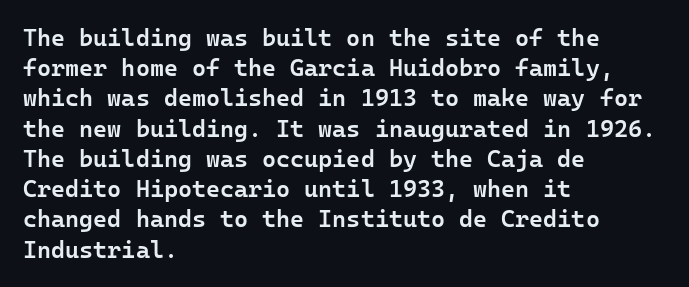
{"italic": "no", "bold": "semi", "underline": "no", "align": "left", "line_spacing": "normal", "line_spacing_ratio": 1.26, "letter_spacing": "normal", "letter_spacing_em": 0.0, "glyph_px": 24}
